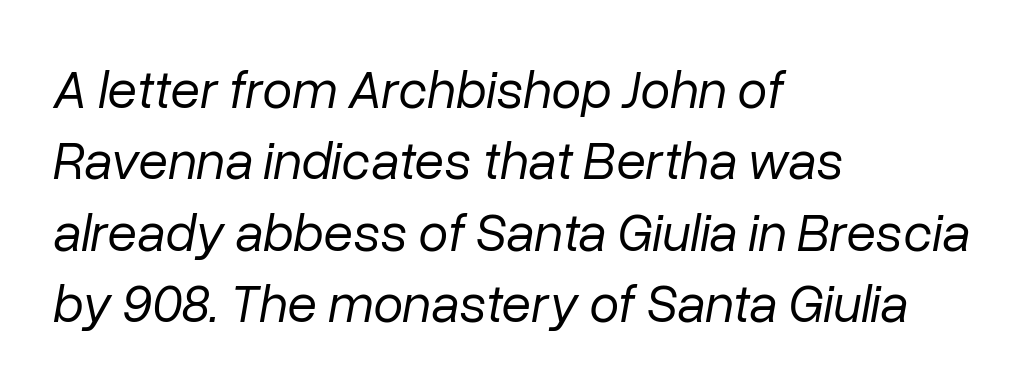
The image shows 54 px regular-weight type, italic (leaning right); set left-aligned, normal line spacing (1.32x), normal letter spacing, not underlined; low stroke contrast and a medium x-height.
